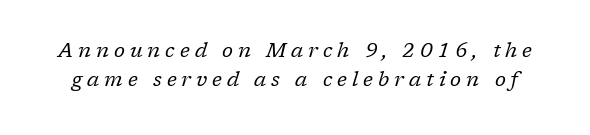
{"italic": "yes", "lean": "right", "slant_degrees": 17, "bold": "no", "underline": "no", "line_spacing": "normal", "line_spacing_ratio": 1.46, "letter_spacing": "wide", "letter_spacing_em": 0.25, "glyph_px": 20}
